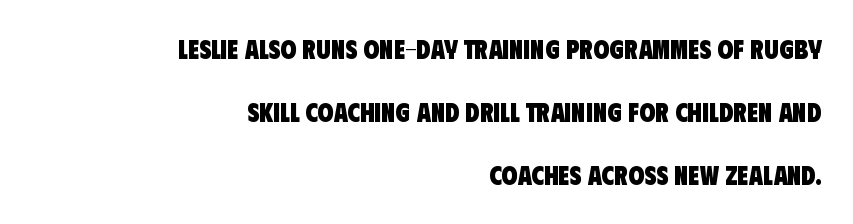
Q: Is the text bold? A: Yes.
Q: Is the text underlined? A: No.
Q: How is the paragraph aligned? A: Right-aligned.
Q: Is the spacing between letters normal or unusually wide? A: Normal.
Q: Is the spacing between lines tight, normal or loose? A: Loose.
